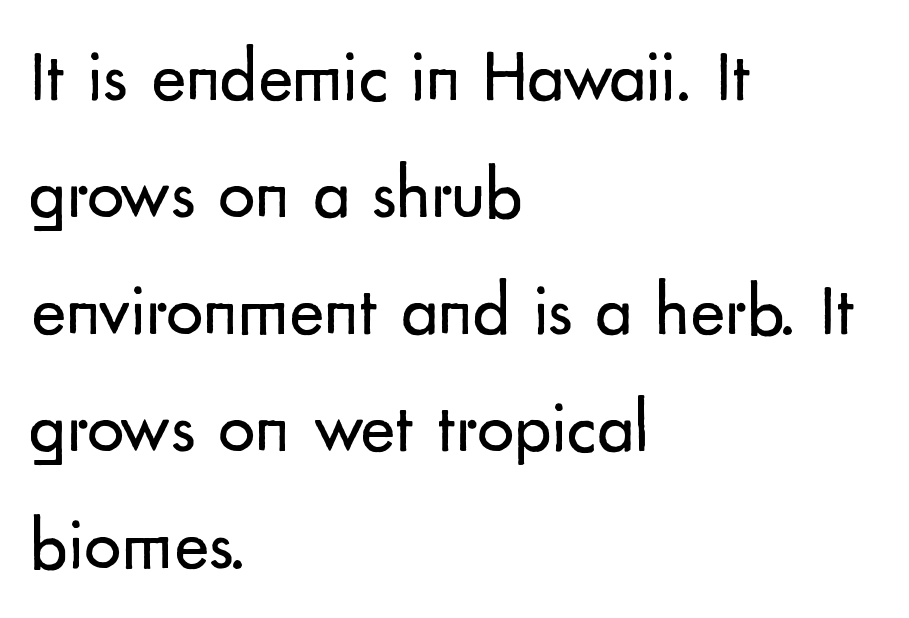
The image shows 74 px regular-weight sans-serif type, upright; set left-aligned, normal line spacing (1.58x), normal letter spacing, not underlined; low stroke contrast and a small x-height.
